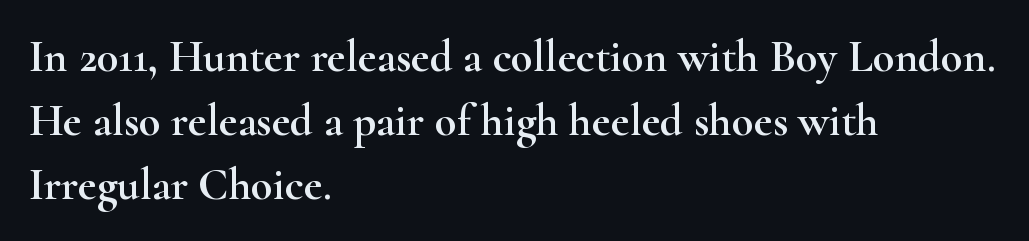
Q: Is the text italic (slanted)? A: No, it is upright.
Q: Is the typeface a serif or a sans-serif typeface? A: Serif.
Q: Is the text underlined? A: No.
Q: How is the paragraph aligned? A: Left-aligned.
Q: Is the spacing between letters normal or unusually wide? A: Normal.
Q: Is the spacing between lines tight, normal or loose? A: Normal.
Q: Width (condensed, normal, or wide)? A: Wide.
Q: Stroke contrast? A: High.
Q: x-height? A: Small.
Q: Monospaced? A: No.
